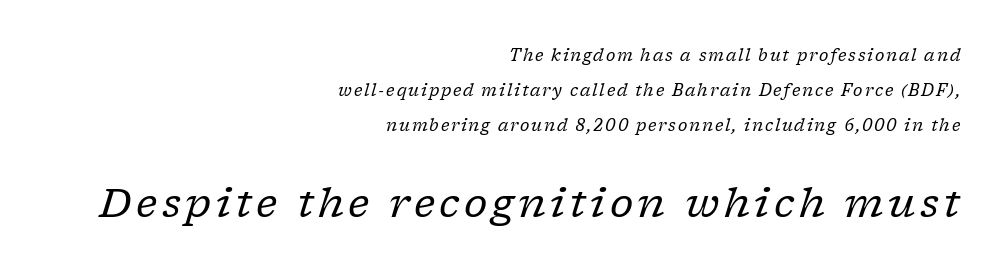
The image shows 40 px regular-weight serif type, italic (leaning right); set right-aligned, loose line spacing (2.2x), not underlined; the second (bottom) block is 2.5x larger; low stroke contrast and a medium x-height.
